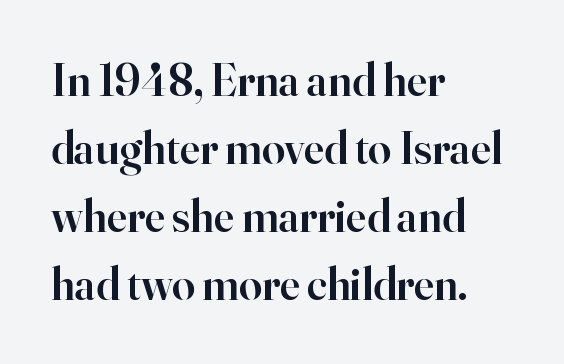
The image shows 46 px semibold serif type, upright; set left-aligned, normal line spacing (1.48x), normal letter spacing, not underlined; high stroke contrast and a small x-height.
